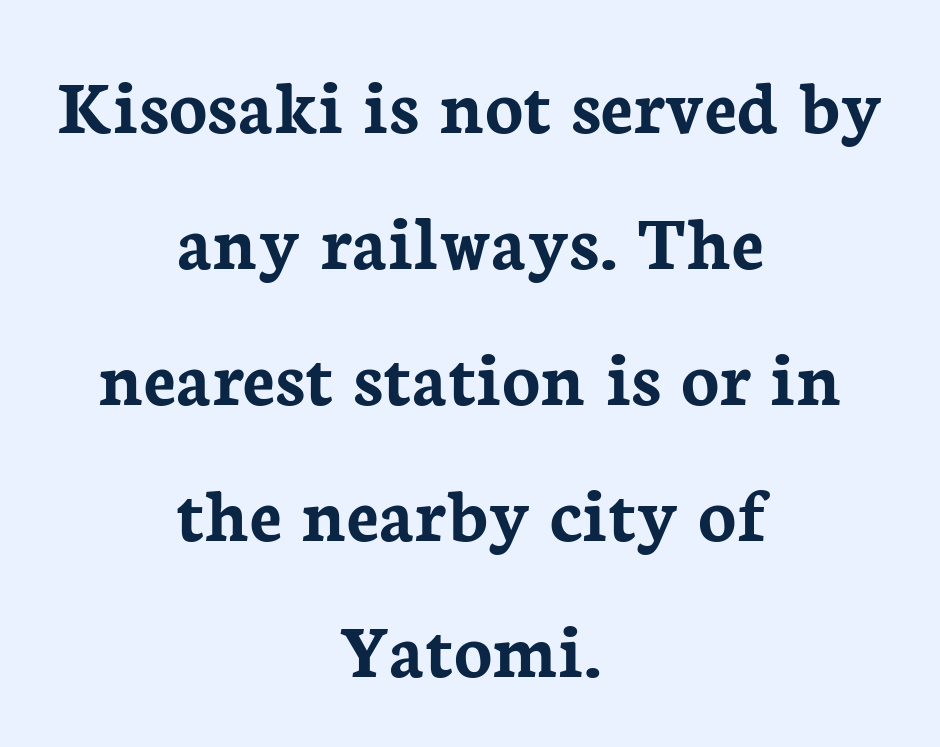
The image shows 79 px semibold serif type, upright; set centered, line spacing 1.72x, normal letter spacing, not underlined; low stroke contrast and a medium x-height.
